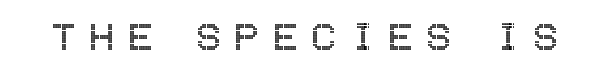
{"italic": "no", "width": "condensed", "x_height": "large", "underline": "no", "letter_spacing": "wide", "letter_spacing_em": 0.26, "glyph_px": 48}
